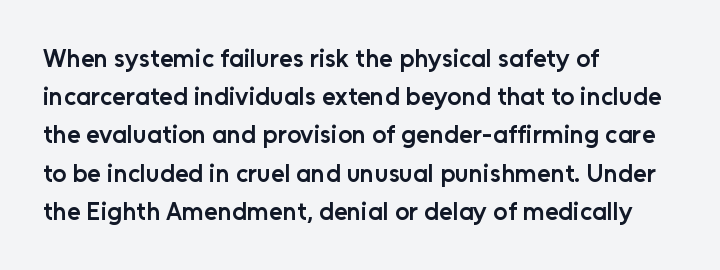
{"italic": "no", "bold": "semi", "underline": "no", "align": "left", "line_spacing": "normal", "line_spacing_ratio": 1.53, "letter_spacing": "normal", "letter_spacing_em": 0.0, "glyph_px": 25}
